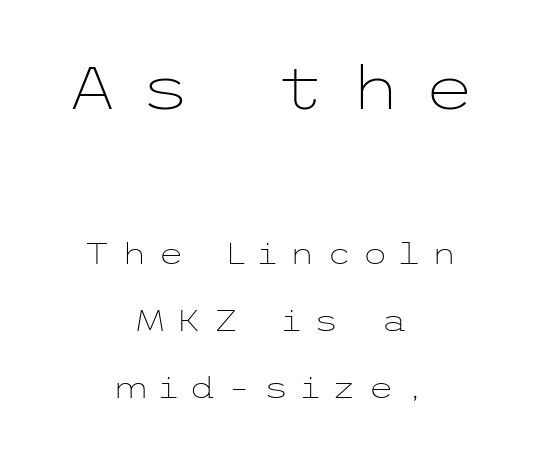
Which of the two is more prominent by size? The first, at the top. The font's upright variant was chosen for this text. Quick note: interline space is abundant. The specimen omits any rule beneath the text block's lines. Neither beginnings nor endings align; midpoints do.
